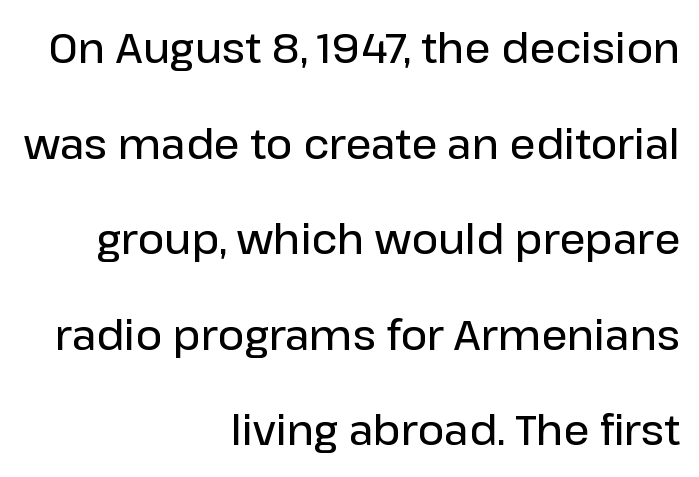
In terms of letterform style, serifs are entirely absent. This is roman type, the default non-slanted kind. Letters rest on an invisible, unmarked baseline. How would I describe the line gaps? Wide and relaxed.
